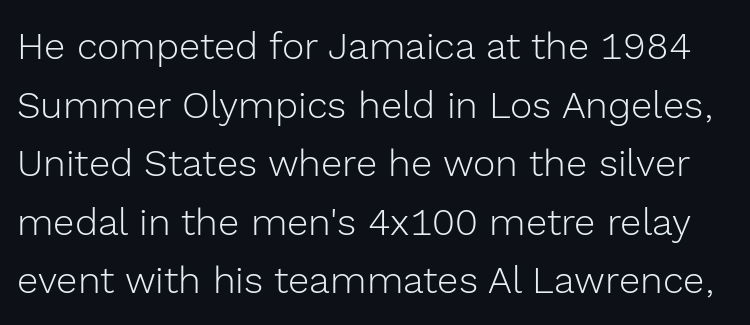
Vertically, the passage feels balanced, rows spaced as you'd expect. The text was rendered using a sans face with plain stroke endings. Honestly, the letter spacing is just normal — you wouldn't notice it. The letters advance in unequal steps, a hallmark of proportional type.
